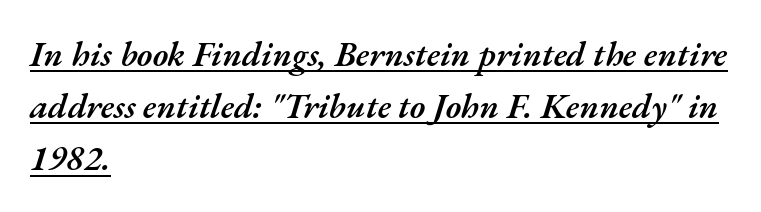
Q: Is the text bold? A: Semi-bold.
Q: Is the text italic (slanted)? A: Yes, it leans right by about 17 degrees.
Q: Is the text underlined? A: Yes.
Q: How is the paragraph aligned? A: Left-aligned.
Q: Is the spacing between letters normal or unusually wide? A: Normal.
Q: Is the spacing between lines tight, normal or loose? A: Normal.
Q: Width (condensed, normal, or wide)? A: Normal.
Q: Stroke contrast? A: Medium.
Q: x-height? A: Small.
Q: Monospaced? A: No.
